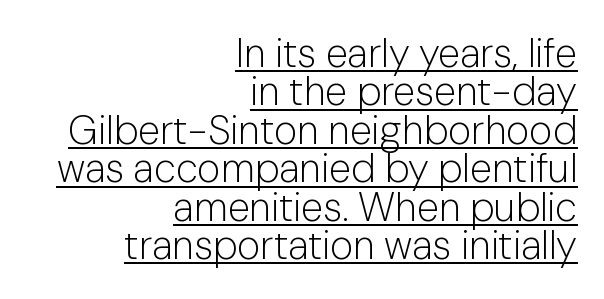
The image shows 40 px light sans-serif type, upright; set right-aligned, tight line spacing (0.96x), normal letter spacing, underlined; low stroke contrast and a medium x-height.
